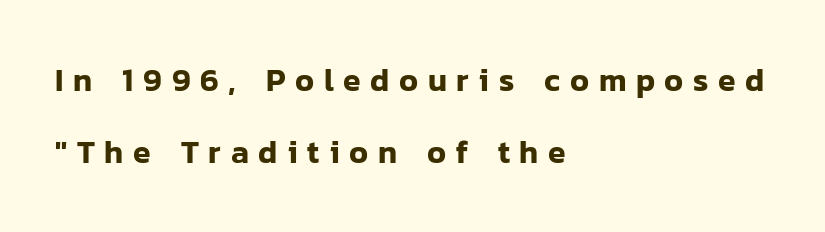
Q: Is the text italic (slanted)? A: No, it is upright.
Q: Is the typeface a serif or a sans-serif typeface? A: Sans-serif.
Q: Is the text underlined? A: No.
Q: How is the paragraph aligned? A: Left-aligned.
Q: Is the spacing between letters normal or unusually wide? A: Unusually wide.
Q: Is the spacing between lines tight, normal or loose? A: Loose.
Q: Width (condensed, normal, or wide)? A: Normal.
Q: Stroke contrast? A: Low.
Q: x-height? A: Medium.
Q: Monospaced? A: No.
